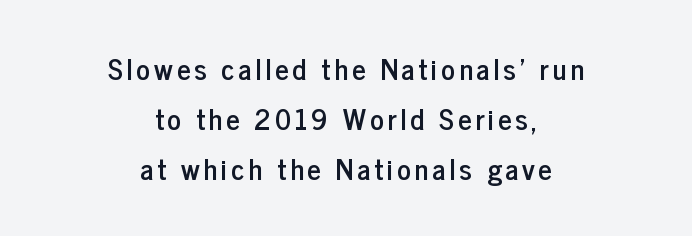
{"serif": "no", "italic": "no", "width": "condensed", "stroke_contrast": "low", "x_height": "medium", "monospaced": "no", "underline": "no", "align": "center", "line_spacing_ratio": 1.73, "glyph_px": 29}
